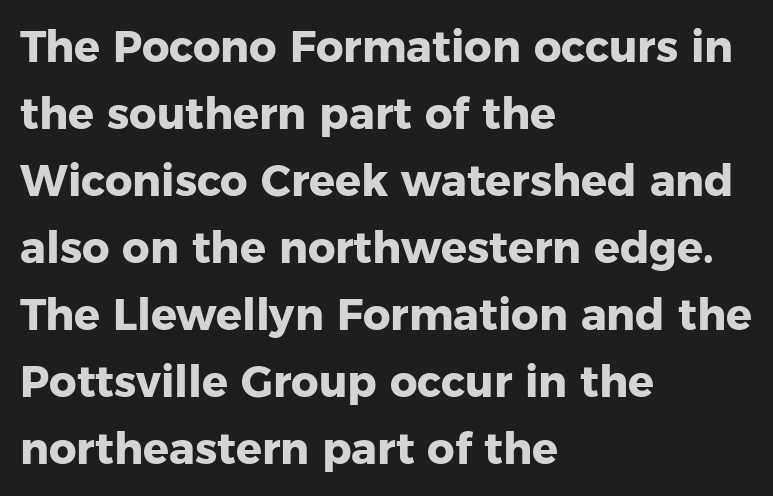
Q: Is the text bold? A: Yes.
Q: Is the text italic (slanted)? A: No, it is upright.
Q: Is the typeface a serif or a sans-serif typeface? A: Sans-serif.
Q: Is the text underlined? A: No.
Q: How is the paragraph aligned? A: Left-aligned.
Q: Is the spacing between letters normal or unusually wide? A: Normal.
Q: Is the spacing between lines tight, normal or loose? A: Normal.
Q: Width (condensed, normal, or wide)? A: Normal.
Q: Stroke contrast? A: Low.
Q: x-height? A: Medium.
Q: Monospaced? A: No.
